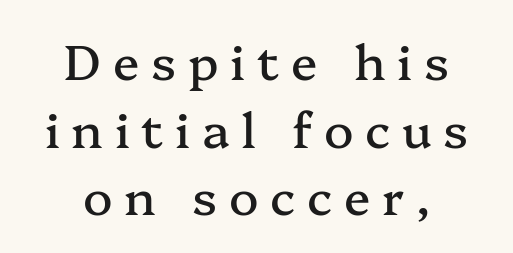
The image shows 49 px serif type, upright; set centered, normal line spacing (1.38x), unusually wide letter spacing (+0.24 em), not underlined; medium stroke contrast and a medium x-height.
